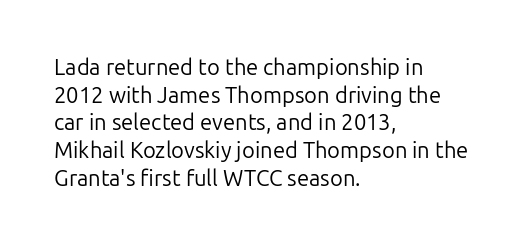
Q: Is the text bold? A: No.
Q: Is the text italic (slanted)? A: No, it is upright.
Q: Is the text underlined? A: No.
Q: How is the paragraph aligned? A: Left-aligned.
Q: Is the spacing between letters normal or unusually wide? A: Normal.
Q: Is the spacing between lines tight, normal or loose? A: Normal.
